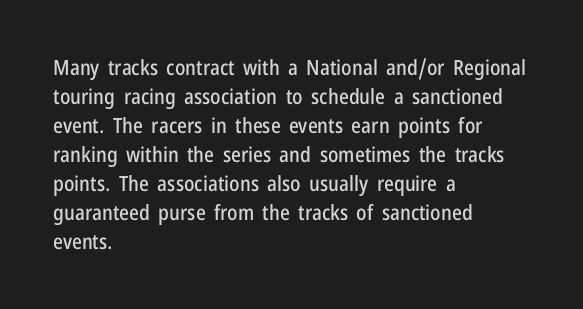
Q: Is the text italic (slanted)? A: No, it is upright.
Q: Is the text underlined? A: No.
Q: How is the paragraph aligned? A: Left-aligned.
Q: Is the spacing between letters normal or unusually wide? A: Normal.
Q: Is the spacing between lines tight, normal or loose? A: Normal.
